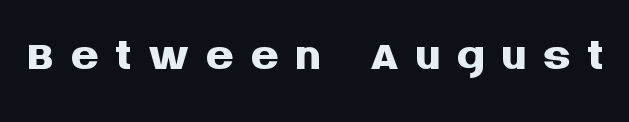
{"serif": "no", "italic": "no", "bold": "yes", "weight": "semibold", "width": "normal", "stroke_contrast": "medium", "x_height": "large", "monospaced": "no", "underline": "no", "letter_spacing": "wide", "letter_spacing_em": 0.21, "glyph_px": 71}
